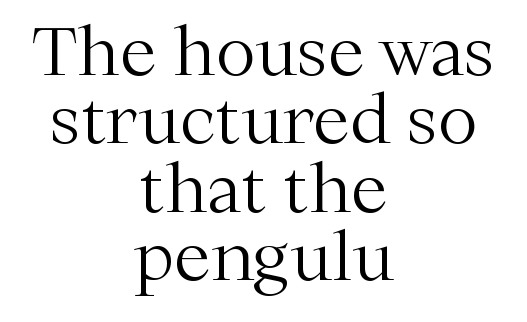
The image shows 67 px light serif type, upright; set centered, tight line spacing (1.02x), normal letter spacing, not underlined; medium stroke contrast and a medium x-height.
